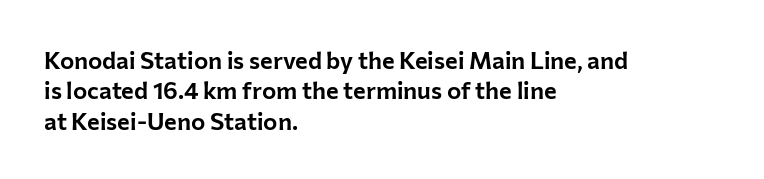
Unmarked baselines from the first word to the last. Short and long lines alike share a common starting point at left. The horizontal fit of the characters is conventional and even. Leading matches the norm, producing a regular column. In terms of posture, this sample is upright.
